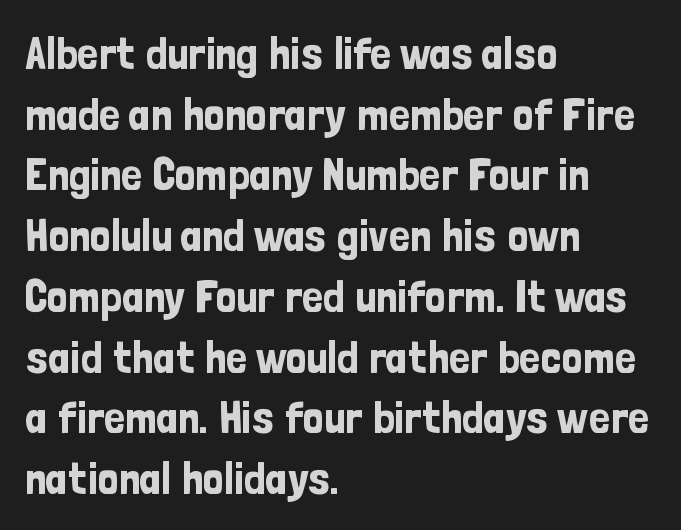
{"serif": "no", "italic": "no", "width": "condensed", "stroke_contrast": "low", "x_height": "medium", "monospaced": "no", "underline": "no", "align": "left", "line_spacing": "normal", "line_spacing_ratio": 1.32, "letter_spacing": "normal", "letter_spacing_em": 0.0, "glyph_px": 46}
